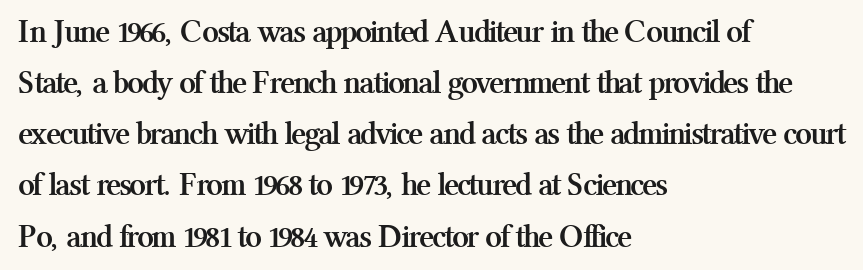
The image shows 33 px semibold serif type, upright; set left-aligned, normal line spacing (1.55x), normal letter spacing, not underlined; medium stroke contrast and a medium x-height.
